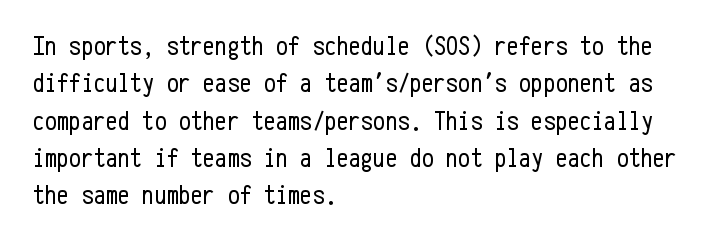
{"italic": "no", "bold": "no", "underline": "no", "align": "left", "line_spacing": "normal", "line_spacing_ratio": 1.38, "letter_spacing": "normal", "letter_spacing_em": 0.0, "glyph_px": 27}
